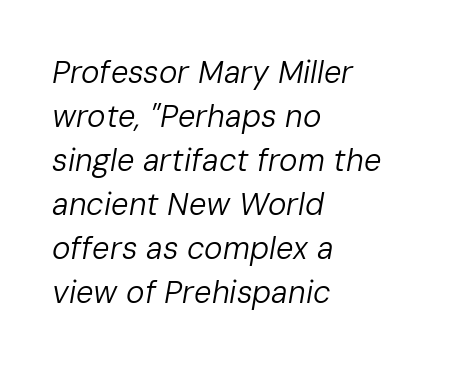
Each word holds together tightly as a unit, with standard inter-letter gaps. Stems here are at most as thick as an everyday book face. Left-aligned paragraph, ragged on the right. These lines sit exactly where default settings would place them. These lines are rendered in a variable-pitch font. The space beneath each line is pristine and unruled.
